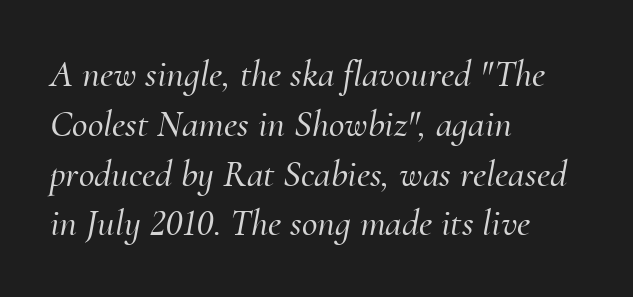
{"serif": "yes", "italic": "yes", "lean": "right", "slant_degrees": 10, "width": "normal", "stroke_contrast": "medium", "x_height": "small", "monospaced": "no", "underline": "no", "align": "left", "line_spacing": "normal", "line_spacing_ratio": 1.31, "letter_spacing": "normal", "letter_spacing_em": 0.0, "glyph_px": 38}
